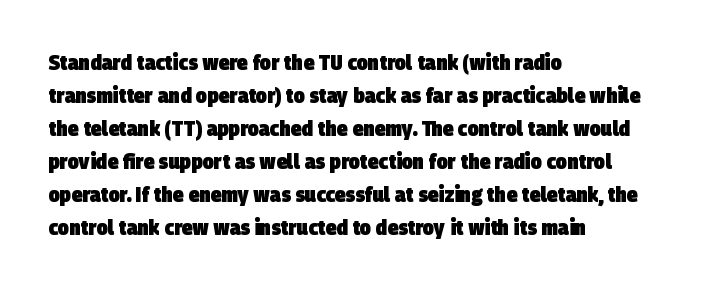
{"bold": "yes", "underline": "no", "align": "left", "line_spacing": "normal", "line_spacing_ratio": 1.5, "letter_spacing": "normal", "letter_spacing_em": 0.0, "glyph_px": 22}
